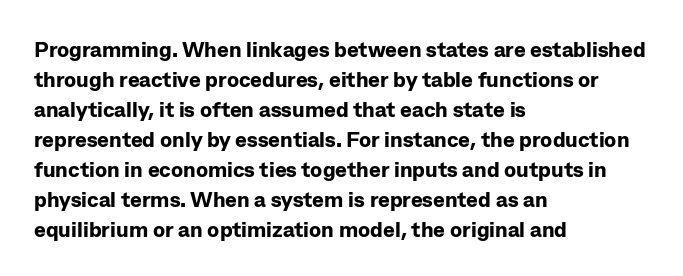
The image shows 22 px bold type, upright; set left-aligned, normal line spacing (1.36x), normal letter spacing, not underlined.
